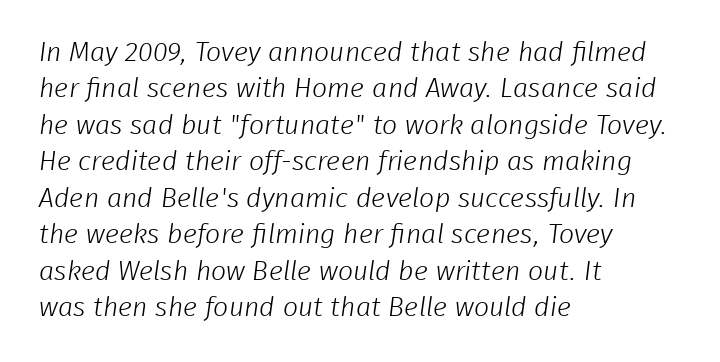
{"bold": "no", "underline": "no", "align": "left", "line_spacing": "normal", "line_spacing_ratio": 1.35, "letter_spacing": "normal", "letter_spacing_em": 0.0, "glyph_px": 27}
